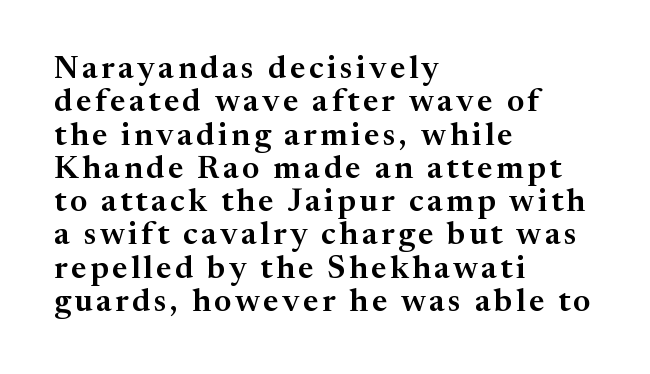
The image shows 32 px serif type, upright; set left-aligned, tight line spacing (1.04x), not underlined; medium stroke contrast and a medium x-height.
